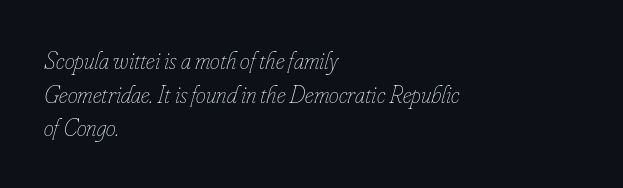
The image shows 25 px text type, italic (leaning right); set left-aligned, normal line spacing (1.35x), normal letter spacing, not underlined.
